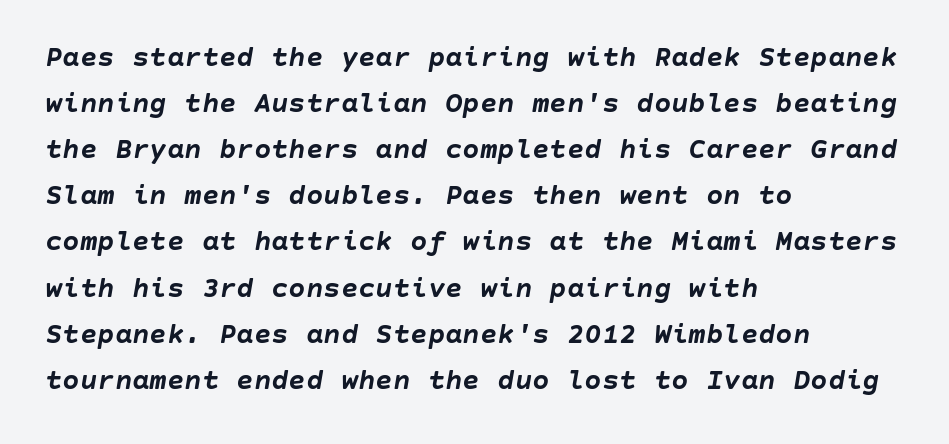
Q: Is the text bold? A: Yes.
Q: Is the text italic (slanted)? A: Yes, it leans right by about 10 degrees.
Q: Is the text underlined? A: No.
Q: How is the paragraph aligned? A: Left-aligned.
Q: Is the spacing between letters normal or unusually wide? A: Normal.
Q: Is the spacing between lines tight, normal or loose? A: Normal.
Q: Width (condensed, normal, or wide)? A: Normal.
Q: Stroke contrast? A: Low.
Q: x-height? A: Large.
